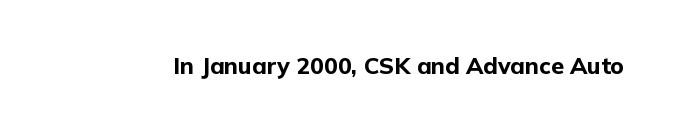
Notice how thick the strokes are: this is what a full bold looks like. In terms of letterspacing, this is plain default setting. The specimen omits any rule beneath the text block's lines. The lettering stays uniformly vertical, giving the passage a roman look.
